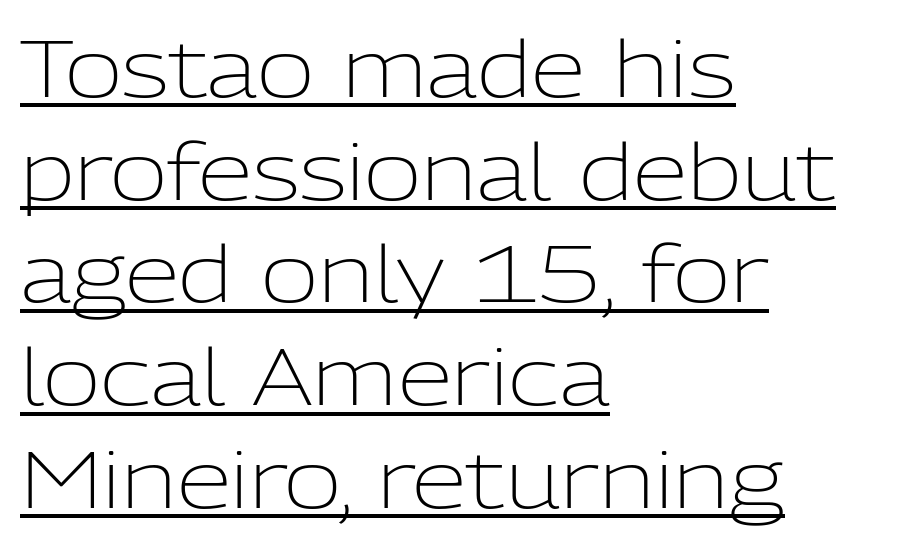
The image shows 79 px light sans-serif type, upright; set left-aligned, normal line spacing (1.3x), normal letter spacing, underlined; low stroke contrast and a medium x-height.
